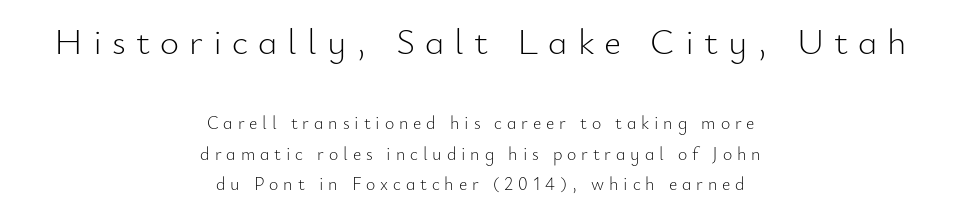
Q: Is the text bold? A: No.
Q: Is the text italic (slanted)? A: No, it is upright.
Q: Is the typeface a serif or a sans-serif typeface? A: Sans-serif.
Q: Is the text underlined? A: No.
Q: How is the paragraph aligned? A: Centered.
Q: Is the spacing between letters normal or unusually wide? A: Unusually wide.
Q: Is the spacing between lines tight, normal or loose? A: Normal.
Q: Which block of text is set in a larger size, the first (top) or the second (bottom)? A: The first (top) one.
Q: Width (condensed, normal, or wide)? A: Normal.
Q: Stroke contrast? A: Low.
Q: x-height? A: Small.
Q: Monospaced? A: No.
